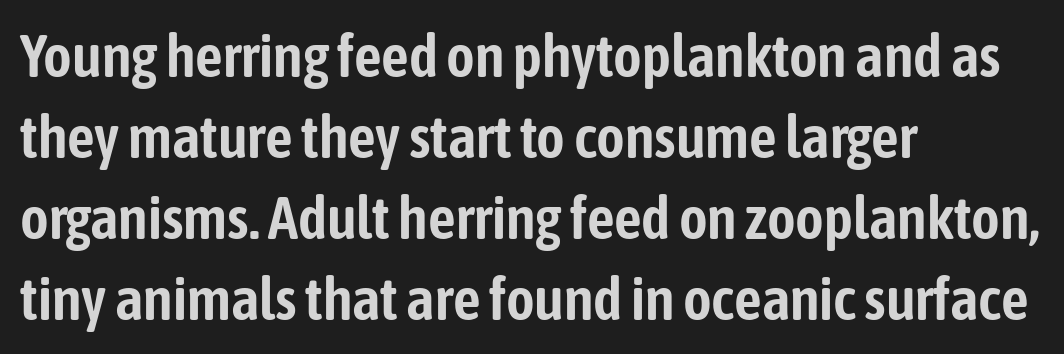
Every stem runs plumb, perpendicular to the baseline. How would I describe the line gaps? Plain and ordinary. Quick note: underline off. Proportional: the letters do not fall into vertical columns.
